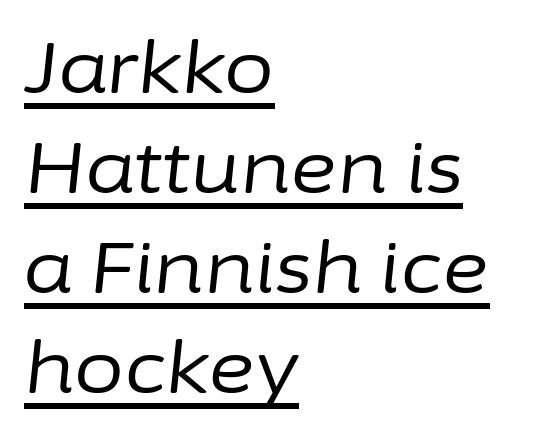
Honestly, the row spacing looks completely unremarkable. The passage shown is typed in a proportional face where columns would drift. The glyphs look as if they've been sheared to an angle. The face used here appears with an underline applied. Nothing heavy about these letters — not bold at all. Where is the straight margin? On the left.
